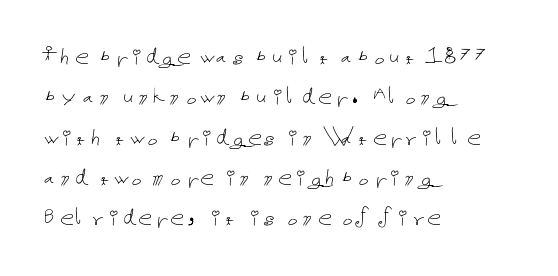
{"italic": "no", "bold": "no", "weight": "thin", "width": "normal", "stroke_contrast": "low", "x_height": "medium", "underline": "no", "align": "left", "line_spacing": "normal", "line_spacing_ratio": 1.44, "letter_spacing": "normal", "letter_spacing_em": 0.0, "glyph_px": 28}
